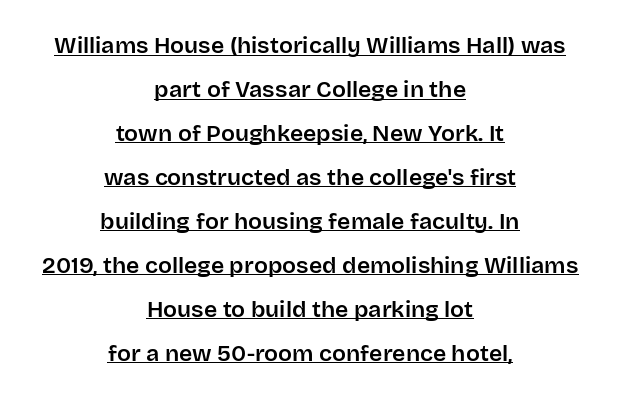
Q: Is the text italic (slanted)? A: No, it is upright.
Q: Is the text underlined? A: Yes.
Q: How is the paragraph aligned? A: Centered.
Q: Is the spacing between letters normal or unusually wide? A: Normal.
Q: Is the spacing between lines tight, normal or loose? A: Loose.
